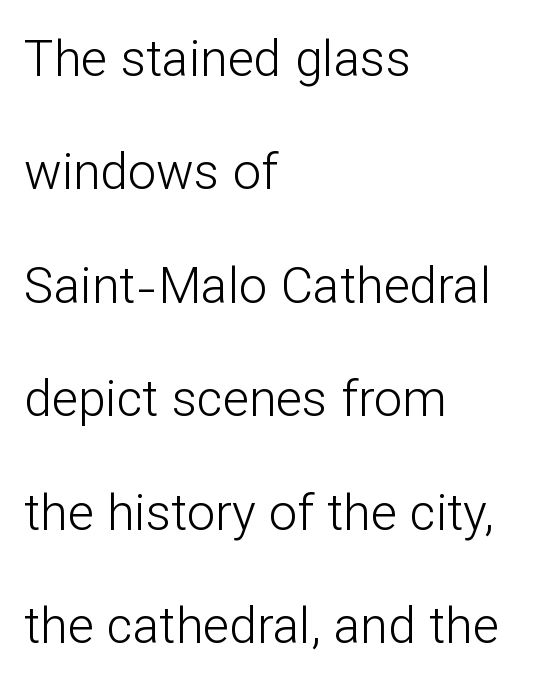
The image shows 50 px light sans-serif type, upright; set left-aligned, loose line spacing (2.27x), normal letter spacing, not underlined; low stroke contrast and a medium x-height.
